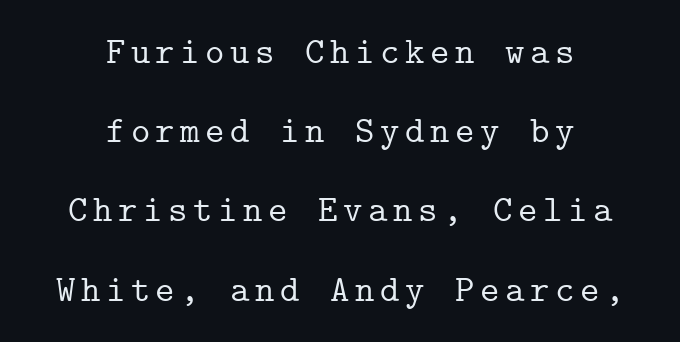
Q: Is the text italic (slanted)? A: No, it is upright.
Q: Is the typeface a serif or a sans-serif typeface? A: Serif.
Q: Is the text underlined? A: No.
Q: How is the paragraph aligned? A: Centered.
Q: Is the spacing between lines tight, normal or loose? A: Loose.
Q: Width (condensed, normal, or wide)? A: Normal.
Q: Stroke contrast? A: Low.
Q: x-height? A: Medium.
Q: Monospaced? A: Yes.
